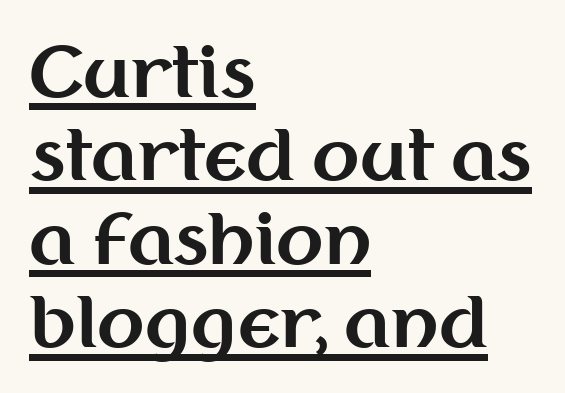
Q: Is the text bold? A: Yes.
Q: Is the text italic (slanted)? A: No, it is upright.
Q: Is the typeface a serif or a sans-serif typeface? A: Sans-serif.
Q: Is the text underlined? A: Yes.
Q: How is the paragraph aligned? A: Left-aligned.
Q: Is the spacing between letters normal or unusually wide? A: Normal.
Q: Width (condensed, normal, or wide)? A: Normal.
Q: Stroke contrast? A: Medium.
Q: x-height? A: Medium.
Q: Monospaced? A: No.
